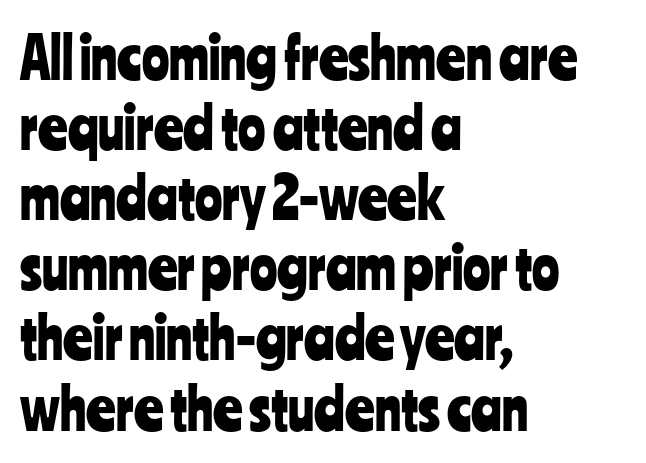
Students, note that the glyphs here touch the page at normal intervals. Decoration check: the copy has no underline. The text block is weighted toward the left margin, trailing off unevenly rightward. Serif or sans? Sans — the stroke terminals are bare. The passage shown is typed in a proportional face where columns would drift.
